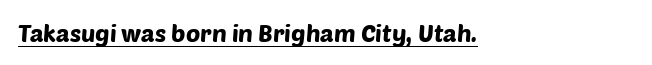
The image shows 24 px text type; set left-aligned, normal letter spacing, underlined.
